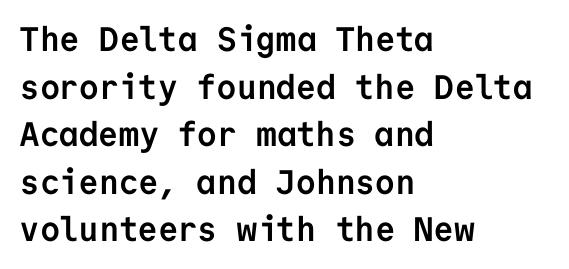
Q: Is the text bold? A: Yes.
Q: Is the text italic (slanted)? A: No, it is upright.
Q: Is the typeface a serif or a sans-serif typeface? A: Sans-serif.
Q: Is the text underlined? A: No.
Q: How is the paragraph aligned? A: Left-aligned.
Q: Is the spacing between letters normal or unusually wide? A: Normal.
Q: Is the spacing between lines tight, normal or loose? A: Normal.
Q: Width (condensed, normal, or wide)? A: Normal.
Q: Stroke contrast? A: Low.
Q: x-height? A: Medium.
Q: Monospaced? A: Yes.
